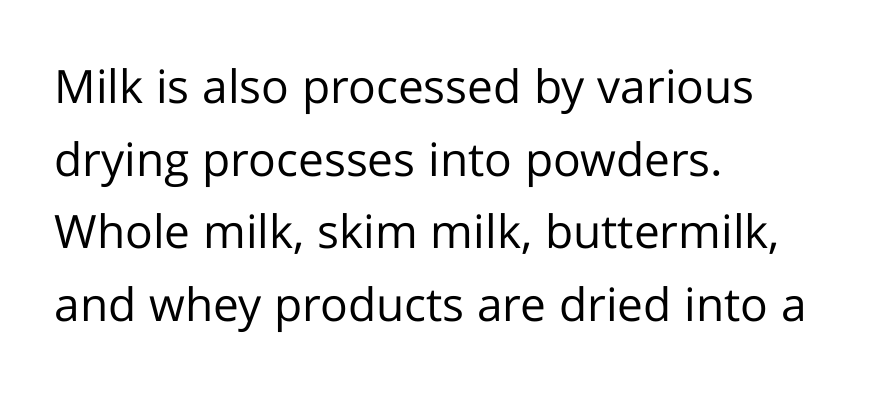
The image shows 46 px regular-weight sans-serif type, upright; set left-aligned, normal line spacing (1.58x), normal letter spacing, not underlined; low stroke contrast and a medium x-height.
